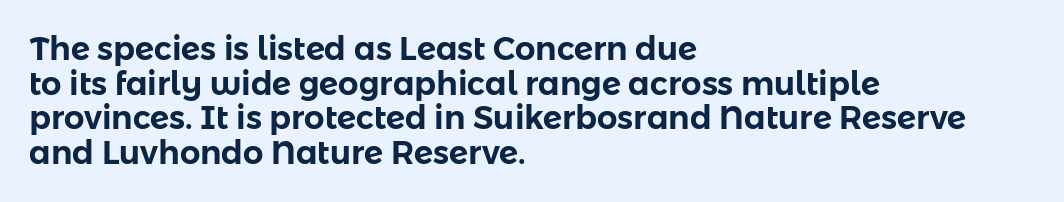
{"serif": "no", "italic": "no", "width": "normal", "stroke_contrast": "low", "x_height": "medium", "monospaced": "no", "underline": "no", "align": "left", "line_spacing": "tight", "line_spacing_ratio": 1.08, "letter_spacing": "normal", "letter_spacing_em": 0.0, "glyph_px": 32}
